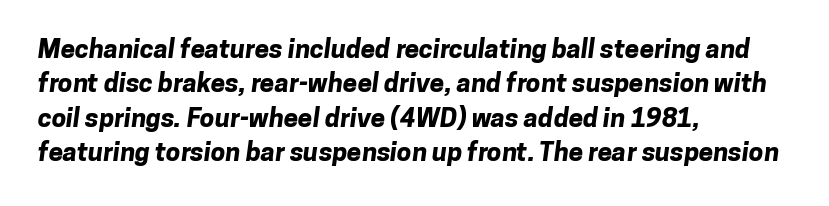
{"bold": "yes", "underline": "no", "align": "left", "line_spacing": "normal", "line_spacing_ratio": 1.32, "letter_spacing": "normal", "letter_spacing_em": 0.0, "glyph_px": 26}
